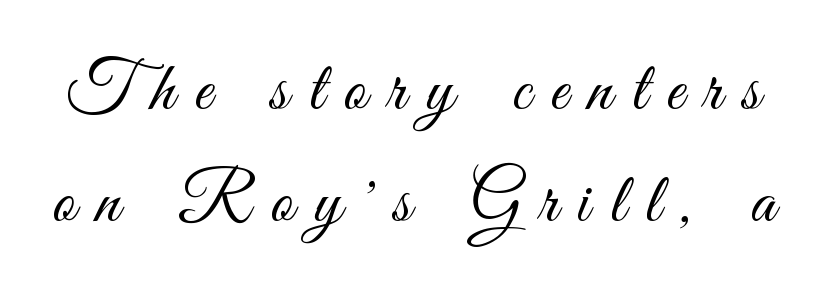
The image shows 70 px light, condensed sans-serif type; set normal line spacing (1.6x), unusually wide letter spacing (+0.29 em), not underlined; medium stroke contrast and a small x-height.
